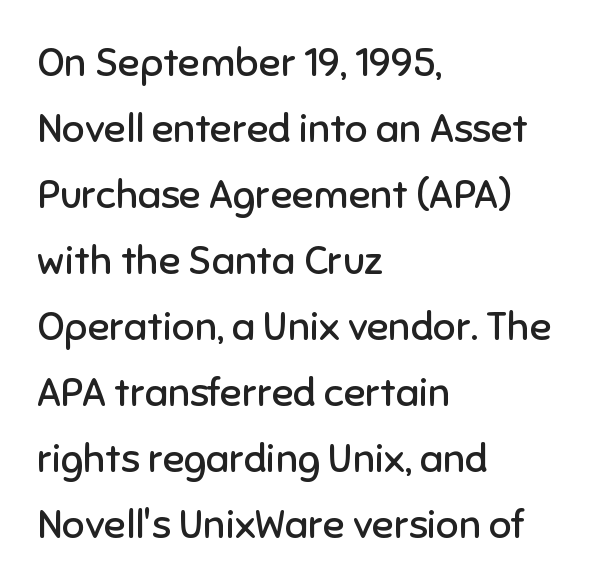
The image shows 40 px regular-weight sans-serif type, upright; set left-aligned, normal line spacing (1.65x), normal letter spacing, not underlined; low stroke contrast and a medium x-height.
